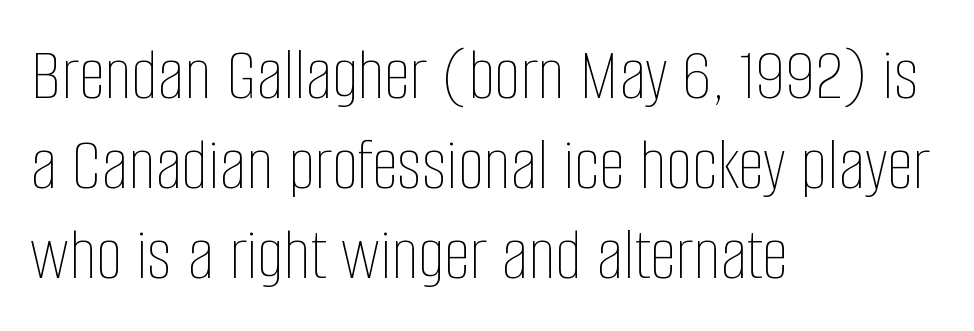
{"italic": "no", "bold": "no", "weight": "thin", "width": "condensed", "stroke_contrast": "low", "x_height": "large", "monospaced": "no", "underline": "no", "align": "left", "line_spacing_ratio": 1.2, "letter_spacing": "normal", "letter_spacing_em": 0.0, "glyph_px": 75}
